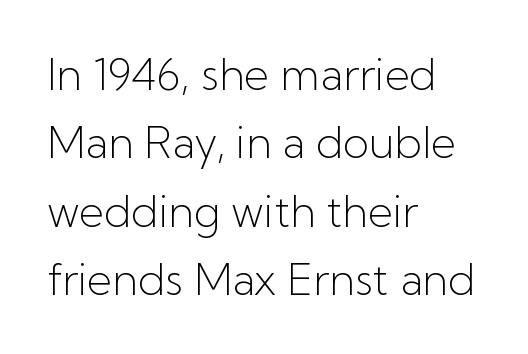
The line-height multiplier appears to be the usual default. The passage shown is typed in a proportional face where columns would drift. This is roman type, the default non-slanted kind. Line beginnings align vertically; line endings do not. Bare-footed words on every line. The glyphs in this specimen are sans serif.
